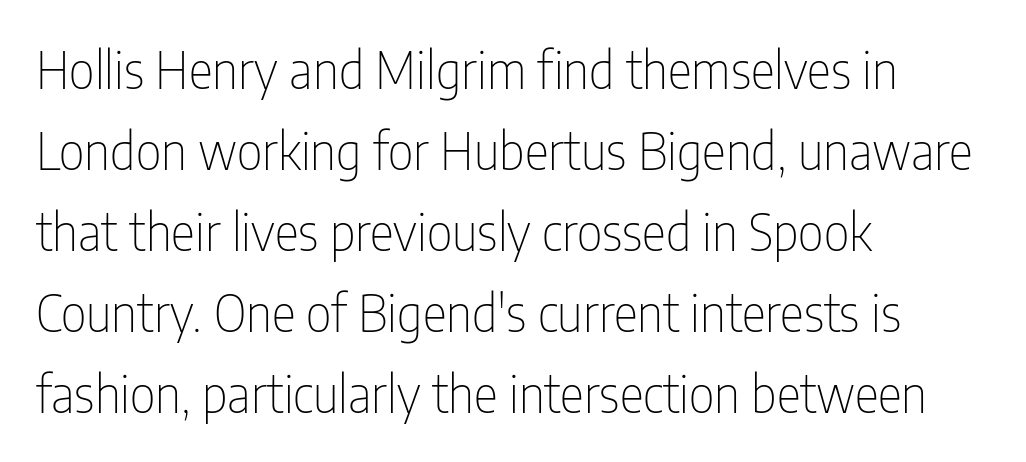
{"serif": "no", "italic": "no", "bold": "no", "weight": "thin", "width": "condensed", "stroke_contrast": "low", "x_height": "medium", "monospaced": "no", "underline": "no", "align": "left", "line_spacing": "normal", "line_spacing_ratio": 1.59, "letter_spacing": "normal", "letter_spacing_em": 0.0, "glyph_px": 51}
